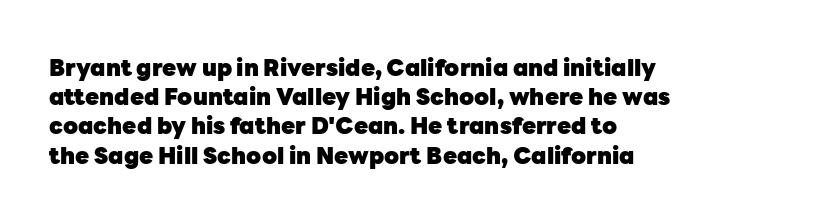
Is the block centered? No — it sits flush against the left margin. Strong, thick strokes mark this as bold type. Plain, unruled lines of type. Nothing unusual about the tracking: characters are spaced as the font intends. When letters stand straight like this, we call the style roman or upright. One glance says typical: line gaps are just what's usual.
